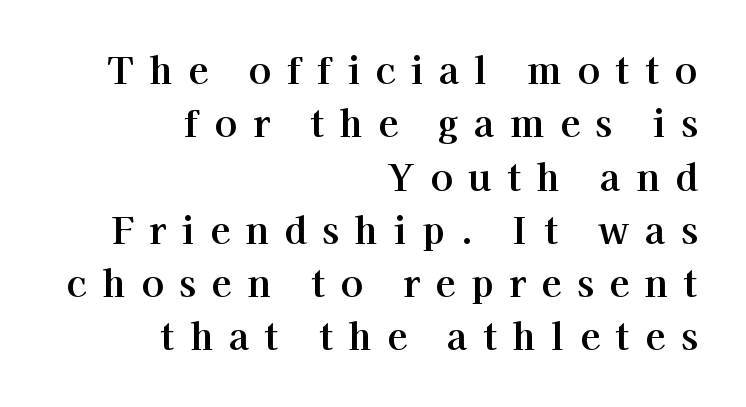
{"serif": "yes", "italic": "no", "width": "normal", "stroke_contrast": "high", "x_height": "medium", "monospaced": "no", "underline": "no", "align": "right", "line_spacing": "normal", "line_spacing_ratio": 1.44, "letter_spacing": "wide", "letter_spacing_em": 0.42, "glyph_px": 37}
